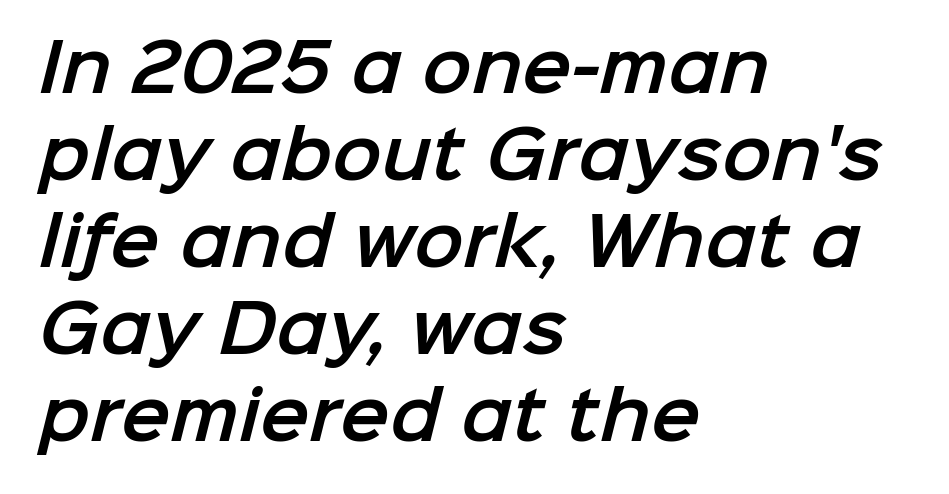
Q: Is the typeface a serif or a sans-serif typeface? A: Sans-serif.
Q: Is the text underlined? A: No.
Q: How is the paragraph aligned? A: Left-aligned.
Q: Is the spacing between letters normal or unusually wide? A: Normal.
Q: Is the spacing between lines tight, normal or loose? A: Normal.
Q: Width (condensed, normal, or wide)? A: Normal.
Q: Stroke contrast? A: Low.
Q: x-height? A: Medium.
Q: Monospaced? A: No.
